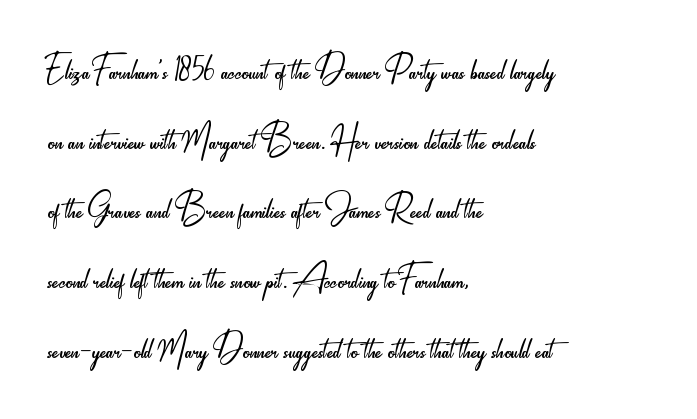
Q: Is the text bold? A: No.
Q: Is the text italic (slanted)? A: Yes.
Q: Is the typeface a serif or a sans-serif typeface? A: Sans-serif.
Q: Is the text underlined? A: No.
Q: How is the paragraph aligned? A: Left-aligned.
Q: Is the spacing between letters normal or unusually wide? A: Normal.
Q: Is the spacing between lines tight, normal or loose? A: Normal.
Q: Width (condensed, normal, or wide)? A: Condensed.
Q: Stroke contrast? A: Low.
Q: x-height? A: Small.
Q: Monospaced? A: No.
